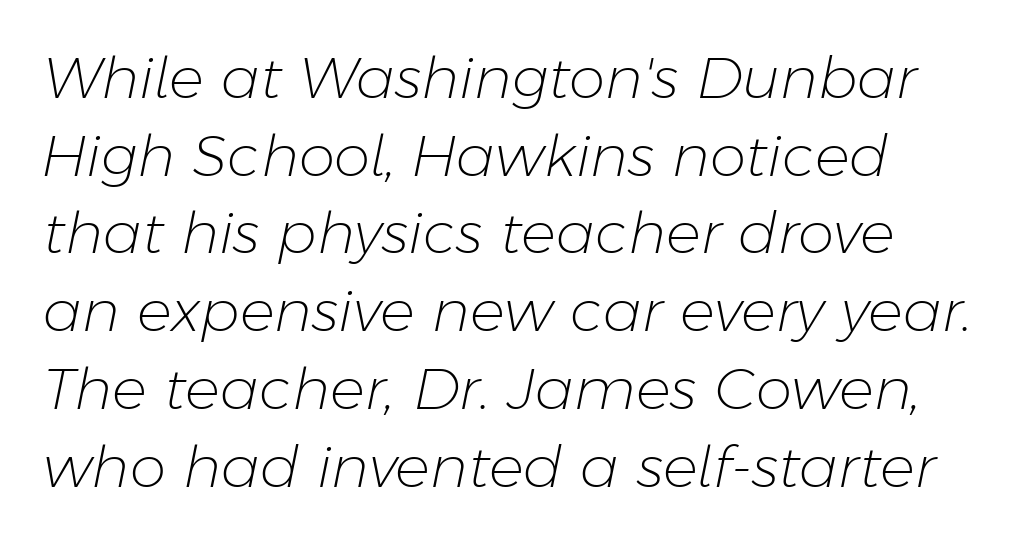
{"italic": "yes", "lean": "right", "slant_degrees": 11, "bold": "no", "weight": "light", "width": "normal", "stroke_contrast": "low", "x_height": "medium", "monospaced": "no", "underline": "no", "line_spacing": "normal", "line_spacing_ratio": 1.34, "letter_spacing": "normal", "letter_spacing_em": 0.0, "glyph_px": 58}
